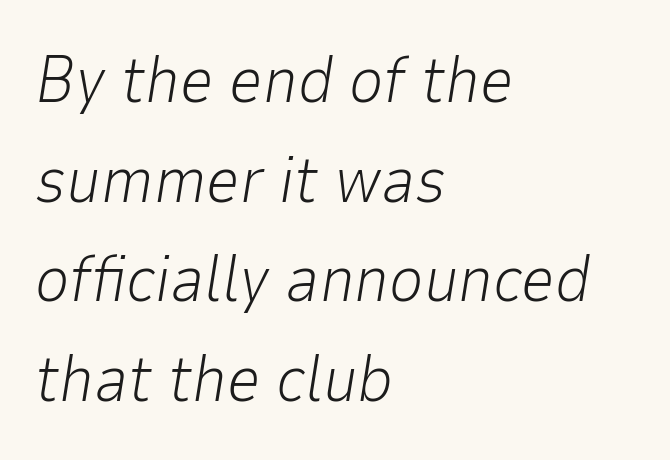
The image shows 66 px light type, italic (leaning right); set left-aligned, normal line spacing (1.51x), normal letter spacing, not underlined; low stroke contrast and a medium x-height.
